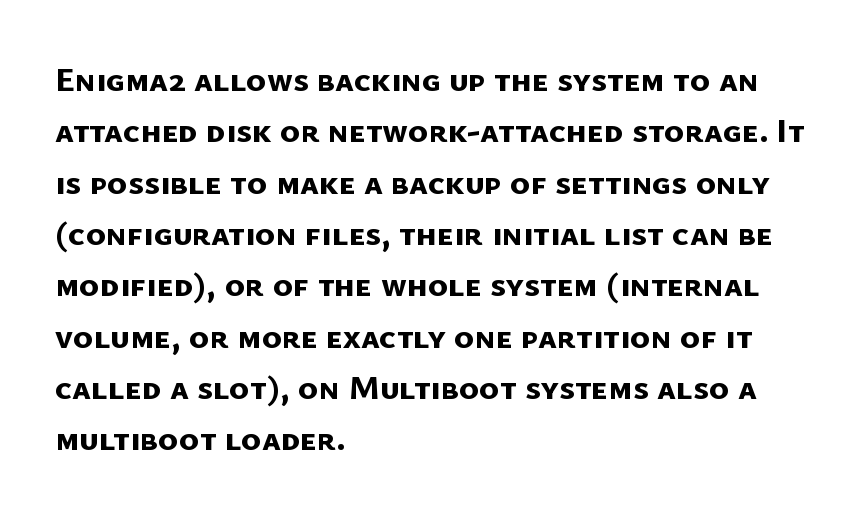
A typesetter would call this zero additional tracking. The rows are spaced the way most documents space them. A full-strength bold gives these letters their thick strokes. Is the block centered? No — it sits flush against the left margin. Unlike a traditional serif, this face leaves its strokes unadorned.
